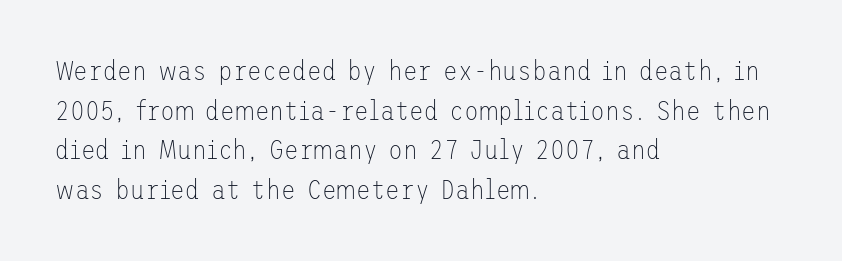
The image shows 27 px text type, upright; set left-aligned, normal line spacing (1.47x), normal letter spacing, not underlined.
